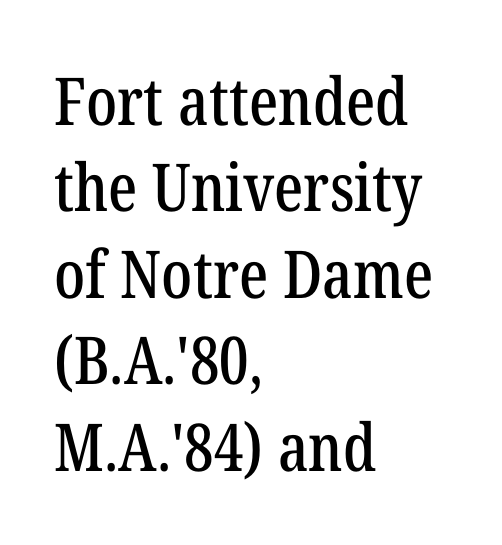
The image shows 66 px condensed serif type, upright; set left-aligned, normal line spacing (1.31x), normal letter spacing, not underlined; low stroke contrast and a medium x-height.
